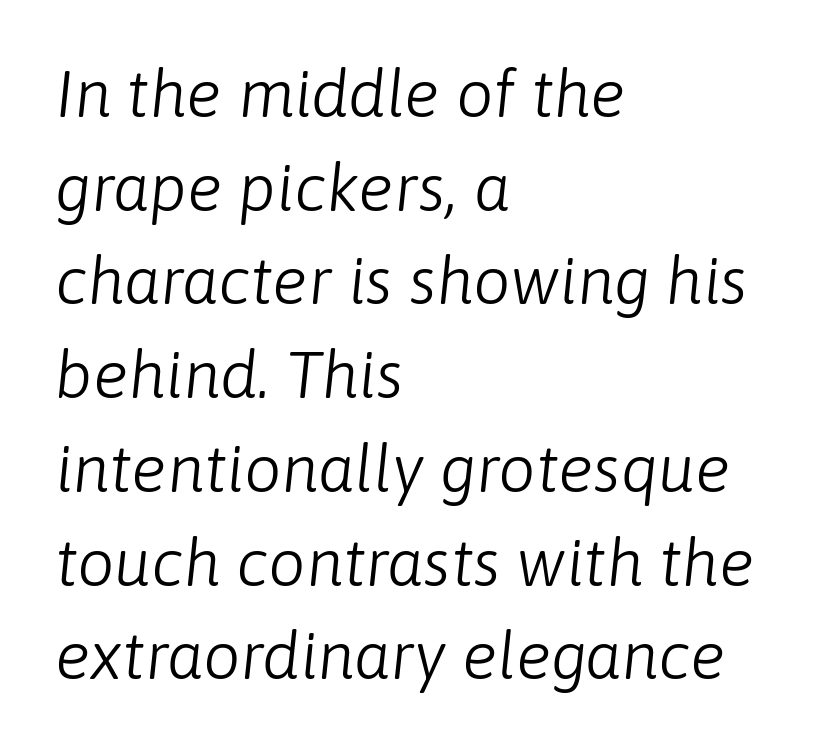
Q: Is the text bold? A: No.
Q: Is the text italic (slanted)? A: Yes, it leans right by about 6 degrees.
Q: Is the text underlined? A: No.
Q: How is the paragraph aligned? A: Left-aligned.
Q: Is the spacing between letters normal or unusually wide? A: Normal.
Q: Is the spacing between lines tight, normal or loose? A: Normal.
Q: Width (condensed, normal, or wide)? A: Normal.
Q: Stroke contrast? A: Low.
Q: x-height? A: Medium.
Q: Monospaced? A: No.
